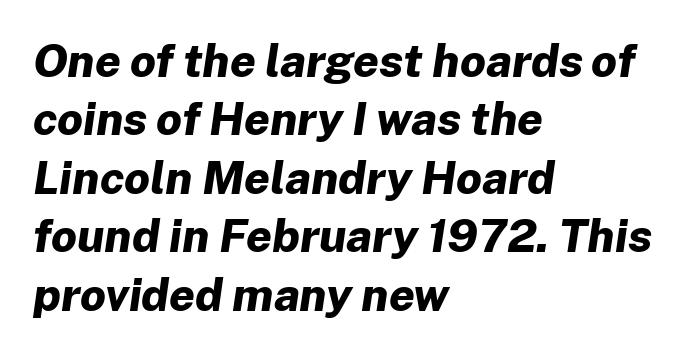
Q: Is the text bold? A: Yes.
Q: Is the text italic (slanted)? A: Yes, it leans right by about 8 degrees.
Q: Is the text underlined? A: No.
Q: How is the paragraph aligned? A: Left-aligned.
Q: Is the spacing between letters normal or unusually wide? A: Normal.
Q: Is the spacing between lines tight, normal or loose? A: Normal.
Q: Width (condensed, normal, or wide)? A: Normal.
Q: Stroke contrast? A: Low.
Q: x-height? A: Medium.
Q: Monospaced? A: No.
